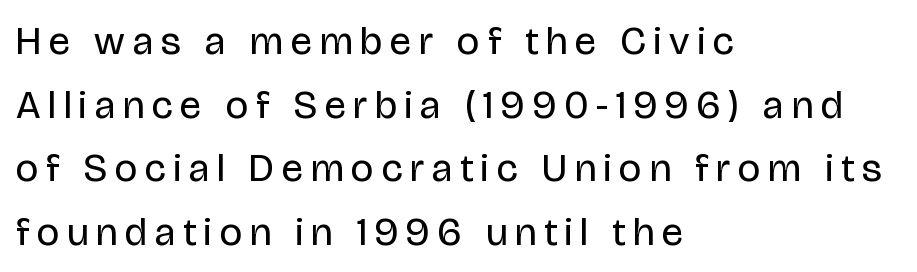
{"serif": "no", "italic": "no", "bold": "no", "weight": "regular", "width": "condensed", "stroke_contrast": "low", "x_height": "large", "monospaced": "no", "underline": "no", "align": "left", "line_spacing": "normal", "line_spacing_ratio": 1.59, "letter_spacing": "wide", "letter_spacing_em": 0.2, "glyph_px": 40}
